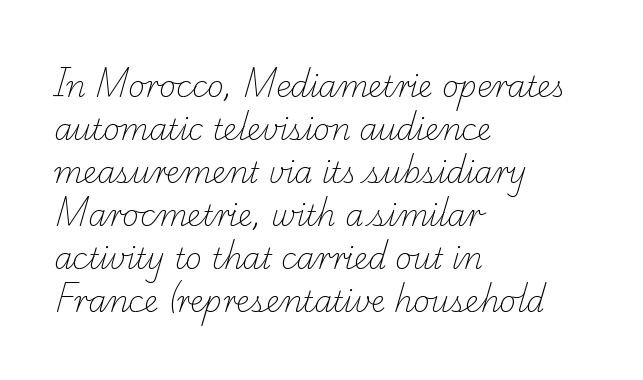
The image shows 29 px light serif type; set left-aligned, normal line spacing (1.48x), normal letter spacing, not underlined; low stroke contrast and a small x-height.
